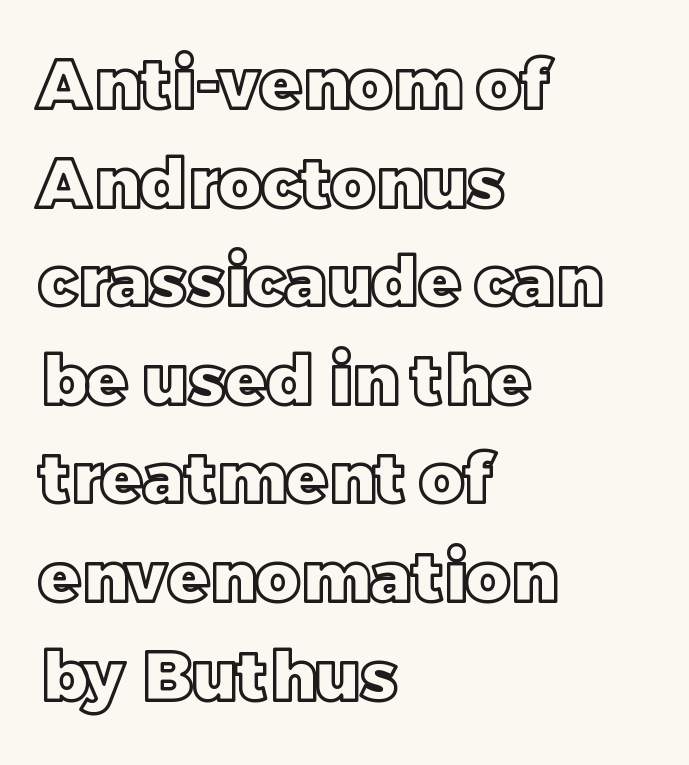
The image shows 68 px text type, upright; set left-aligned, normal line spacing (1.45x), normal letter spacing, not underlined; a large x-height.
